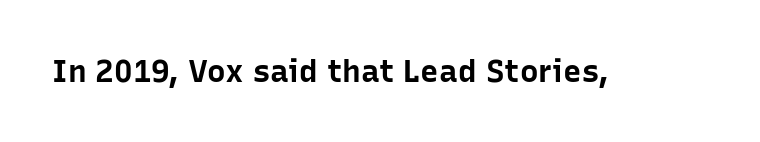
The image shows 31 px bold sans-serif type, upright; set normal letter spacing, not underlined; low stroke contrast and a medium x-height.
